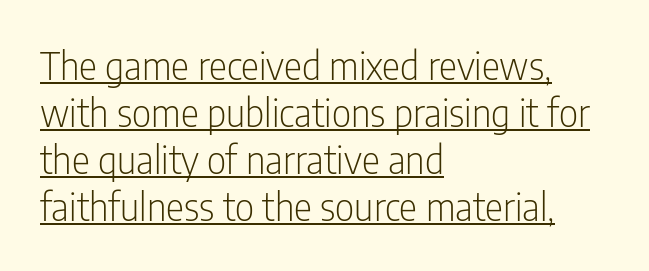
The letters look calm and open, with moderate or lighter stems. Honestly, the underline is the first thing you notice here. A typesetter would mark this as roman, not italic. Spacing between characters is what you'd get straight out of the box.
